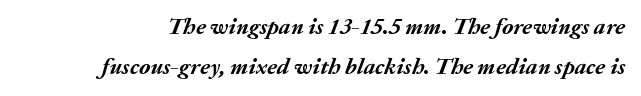
The image shows 23 px bold type, italic (leaning right); set line spacing 1.72x, normal letter spacing, not underlined.
